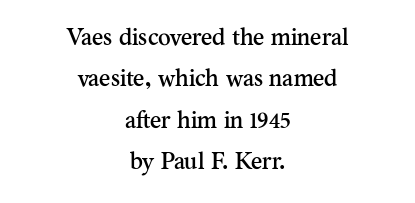
Posture: vertical. The rendering positions every line midway between the sides. Glyph-to-glyph distance matches everyday printed text. Descenders hang freely into open space.
